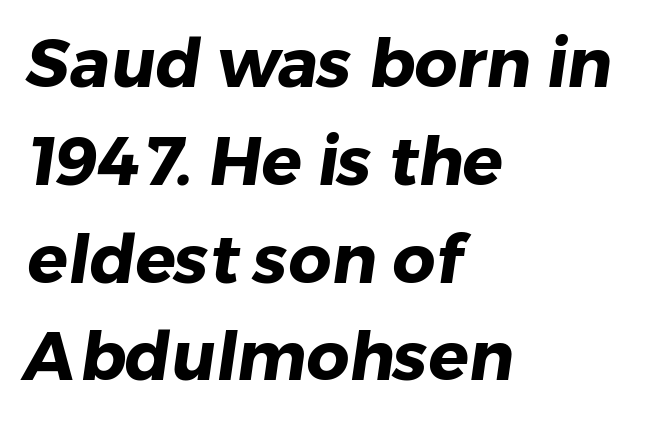
Q: Is the text bold? A: Yes.
Q: Is the typeface a serif or a sans-serif typeface? A: Sans-serif.
Q: Is the text underlined? A: No.
Q: How is the paragraph aligned? A: Left-aligned.
Q: Is the spacing between letters normal or unusually wide? A: Normal.
Q: Is the spacing between lines tight, normal or loose? A: Normal.
Q: Width (condensed, normal, or wide)? A: Normal.
Q: Stroke contrast? A: Low.
Q: x-height? A: Medium.
Q: Monospaced? A: No.
